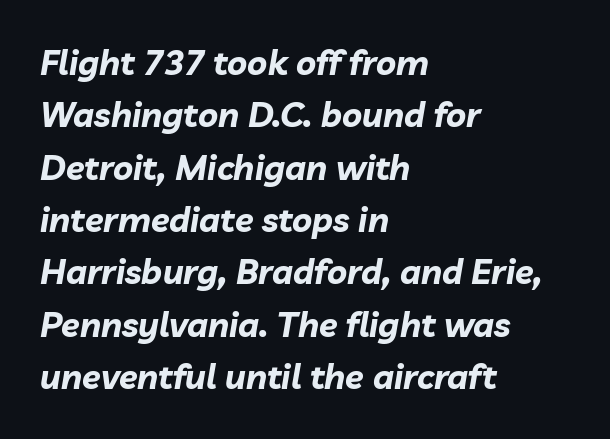
Q: Is the text bold? A: Yes.
Q: Is the text italic (slanted)? A: Yes, it leans right by about 10 degrees.
Q: Is the text underlined? A: No.
Q: How is the paragraph aligned? A: Left-aligned.
Q: Is the spacing between letters normal or unusually wide? A: Normal.
Q: Is the spacing between lines tight, normal or loose? A: Normal.
Q: Width (condensed, normal, or wide)? A: Normal.
Q: Stroke contrast? A: Low.
Q: x-height? A: Medium.
Q: Monospaced? A: No.
